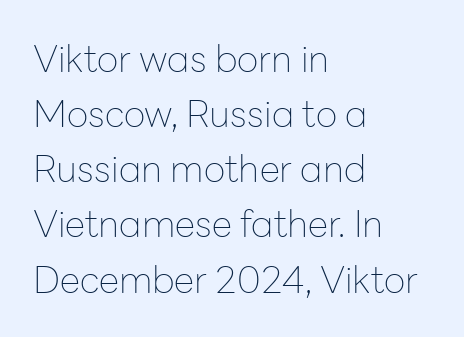
The strokes carry an ordinary text weight at most. The ragged edge is on the right, which tells us the setting is flush left. Think of a printed novel: that variable character pitch is what you see here. The letters sit at their default tracking, neither squeezed nor spread. Leading: standard. In terms of letterform style, serifs are entirely absent.
